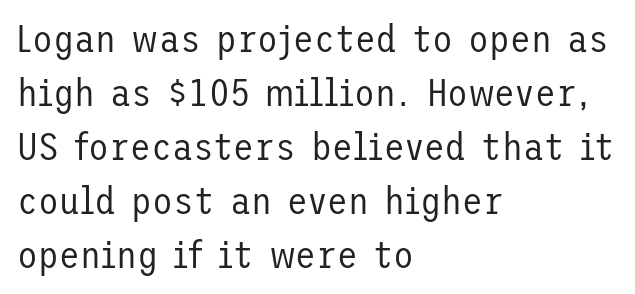
The weight would be labelled regular, book, light, or lighter still. Are there feet on the stems? There aren't — it's a sans. Tracking value appears to be zero — textbook default spacing. The specimen omits any rule beneath the text block's lines. The ragged edge is on the right, which tells us the setting is flush left. No italicization has been applied; the sample stays upright.
